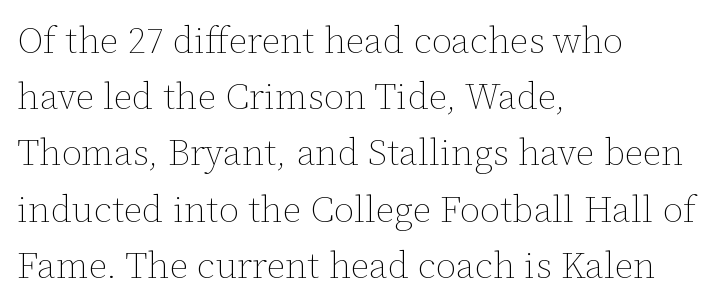
Q: Is the text bold? A: No.
Q: Is the text italic (slanted)? A: No, it is upright.
Q: Is the text underlined? A: No.
Q: How is the paragraph aligned? A: Left-aligned.
Q: Is the spacing between letters normal or unusually wide? A: Normal.
Q: Is the spacing between lines tight, normal or loose? A: Normal.
Q: Width (condensed, normal, or wide)? A: Normal.
Q: Stroke contrast? A: Low.
Q: x-height? A: Medium.
Q: Monospaced? A: No.
